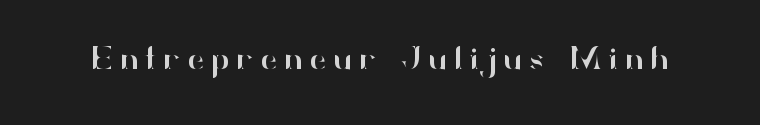
{"serif": "no", "italic": "no", "width": "normal", "stroke_contrast": "high", "x_height": "small", "monospaced": "no", "underline": "no", "letter_spacing": "wide", "letter_spacing_em": 0.21, "glyph_px": 33}
